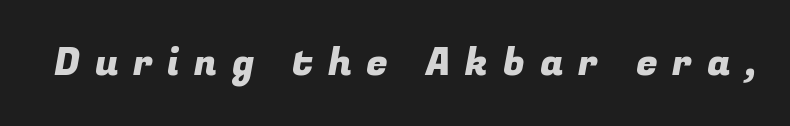
Think of a printed novel: that variable character pitch is what you see here. The words here are not underlined. Type style note: lacks serifs. There is plenty of visible air inserted between adjacent glyphs.
